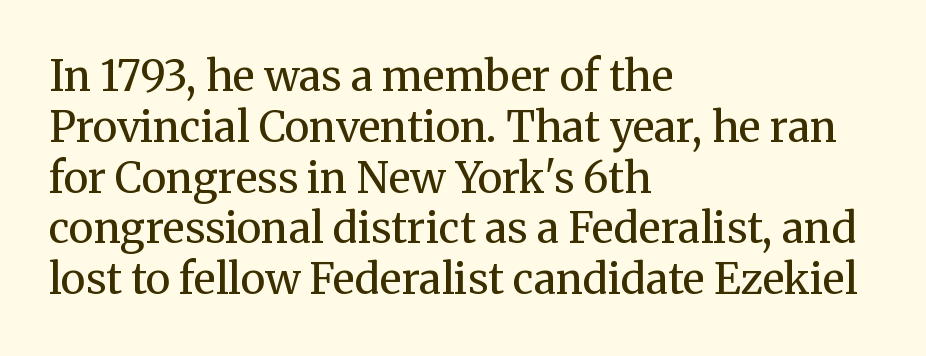
{"serif": "yes", "italic": "no", "bold": "no", "weight": "regular", "width": "normal", "stroke_contrast": "medium", "x_height": "medium", "monospaced": "no", "underline": "no", "align": "left", "line_spacing_ratio": 1.21, "letter_spacing": "normal", "letter_spacing_em": 0.0, "glyph_px": 42}
